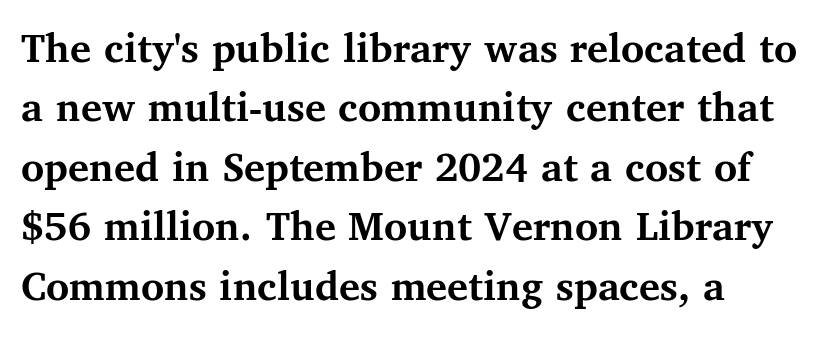
I'd describe the lettering as bold — thick and assertive. Yep, those are serifs on the letters. A typesetter would call this proportional, since set widths differ per character. Quick note: interline space is typical.
